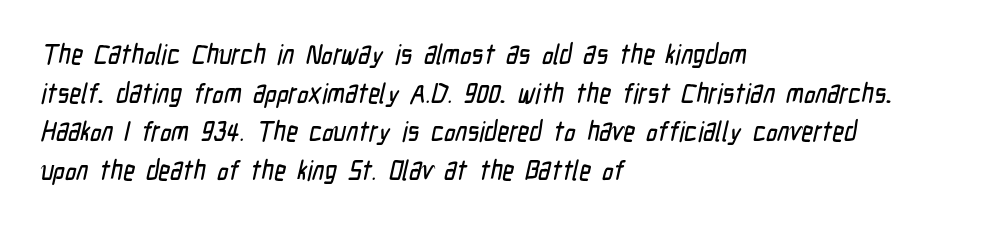
{"serif": "no", "width": "condensed", "stroke_contrast": "low", "x_height": "medium", "monospaced": "no", "underline": "no", "align": "left", "line_spacing": "normal", "line_spacing_ratio": 1.38, "letter_spacing": "normal", "letter_spacing_em": 0.0, "glyph_px": 28}
